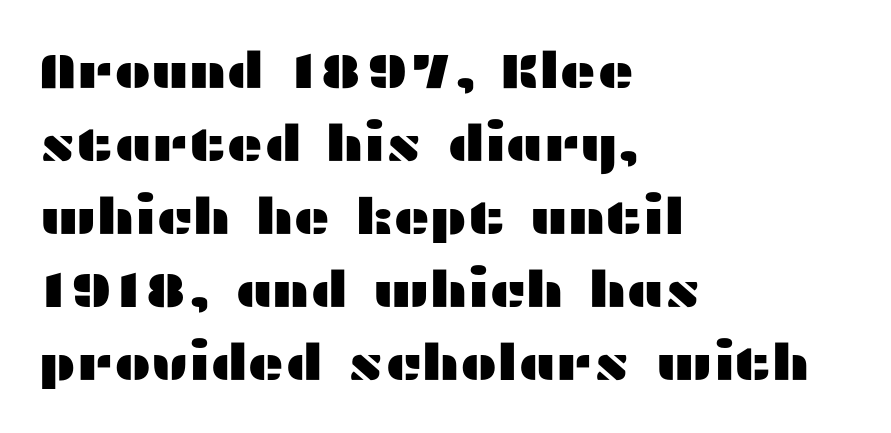
The image shows 50 px wide sans-serif type, upright; set left-aligned, normal line spacing (1.46x), normal letter spacing, not underlined; medium stroke contrast and a medium x-height.
